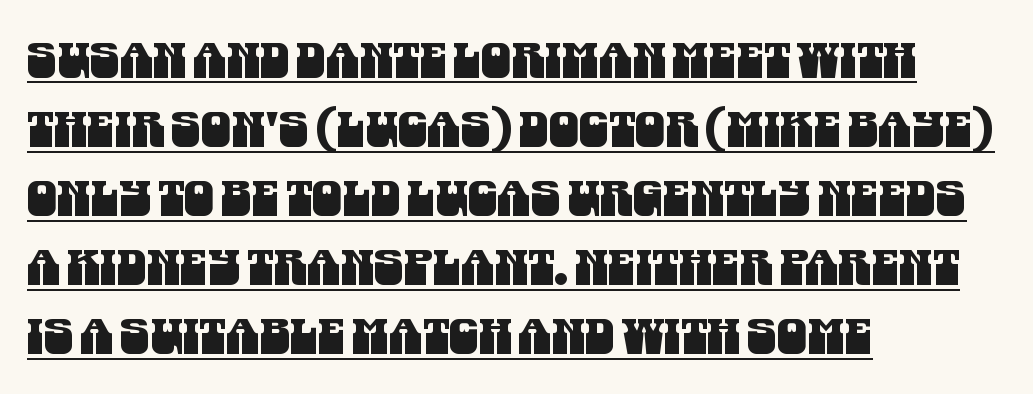
{"serif": "no", "width": "condensed", "stroke_contrast": "medium", "x_height": "large", "monospaced": "no", "underline": "yes", "align": "left", "line_spacing": "normal", "line_spacing_ratio": 1.44, "letter_spacing": "normal", "letter_spacing_em": 0.0, "glyph_px": 48}
